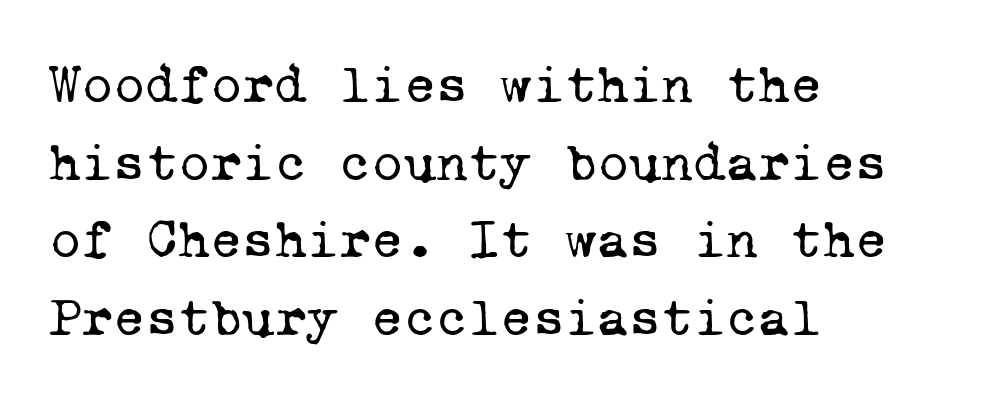
{"serif": "yes", "bold": "no", "weight": "regular", "width": "normal", "stroke_contrast": "low", "x_height": "medium", "monospaced": "yes", "underline": "no", "align": "left", "line_spacing": "normal", "line_spacing_ratio": 1.41, "letter_spacing": "normal", "letter_spacing_em": 0.0, "glyph_px": 55}
